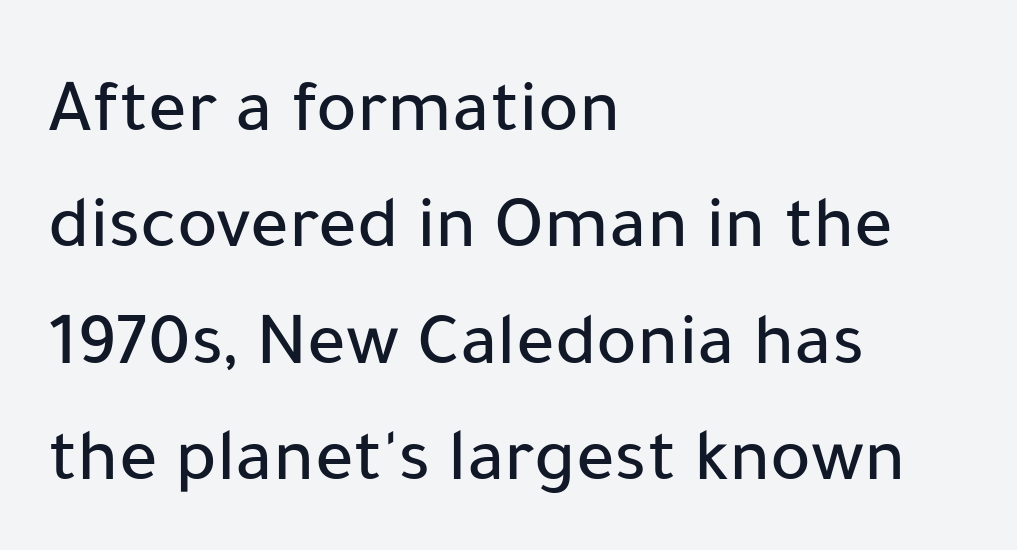
{"serif": "no", "italic": "no", "width": "normal", "stroke_contrast": "low", "x_height": "medium", "monospaced": "no", "underline": "no", "align": "left", "line_spacing": "normal", "line_spacing_ratio": 1.53, "letter_spacing": "normal", "letter_spacing_em": 0.0, "glyph_px": 76}
